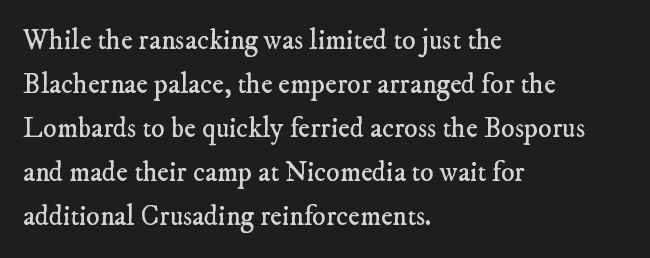
You could not count columns in this text — the font is proportionally spaced. The weight would be labelled regular, book, light, or lighter still. Font category for this specimen: serif. Quick note: underline off. The lines sit at an ordinary, default distance from one another.
